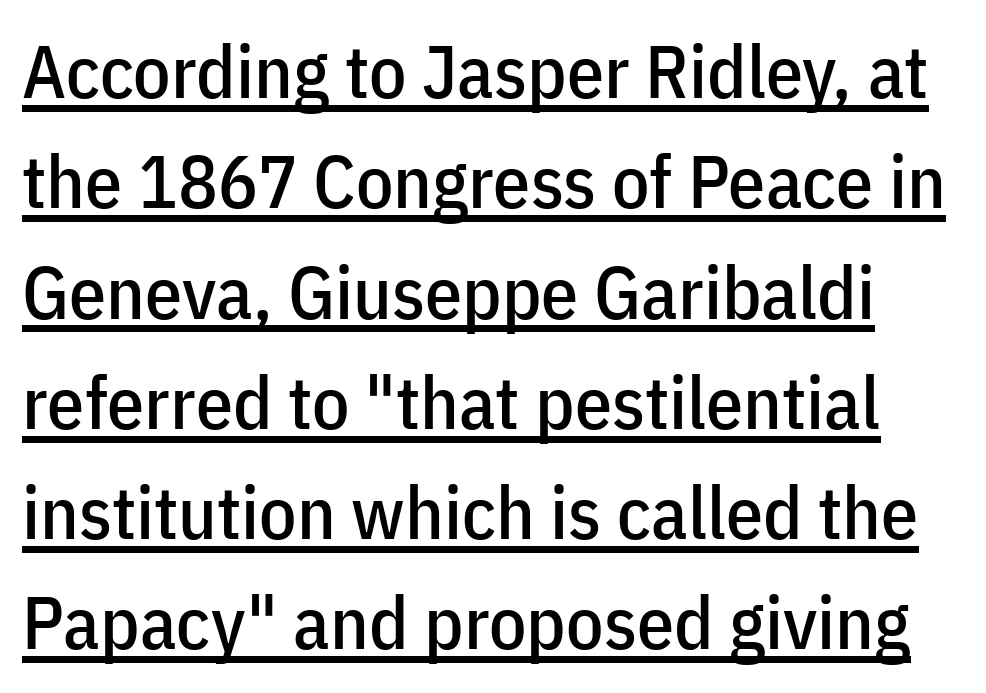
The image shows 74 px condensed sans-serif type, upright; set normal line spacing (1.49x), normal letter spacing, underlined; low stroke contrast and a medium x-height.
